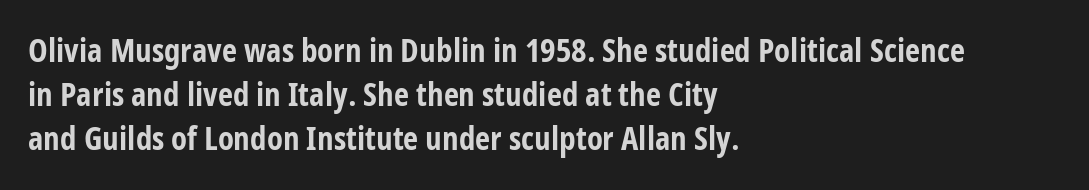
{"serif": "no", "italic": "no", "bold": "yes", "weight": "bold", "width": "condensed", "stroke_contrast": "low", "x_height": "medium", "monospaced": "no", "underline": "no", "align": "left", "line_spacing": "normal", "line_spacing_ratio": 1.33, "letter_spacing": "normal", "letter_spacing_em": 0.0, "glyph_px": 33}
